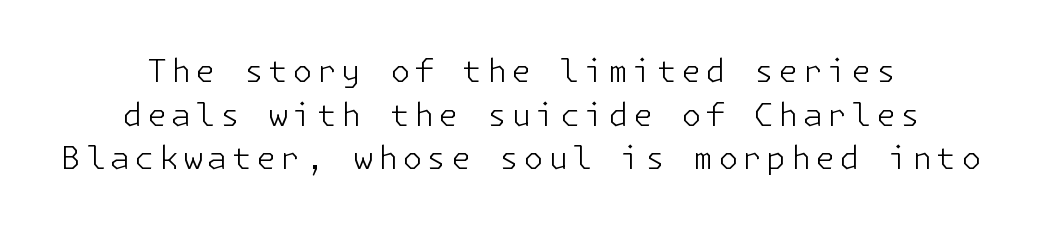
Each row of text sits above clean, open space. A roman cut, with each character standing at attention. The rendering positions every line midway between the sides. Regular leading.
